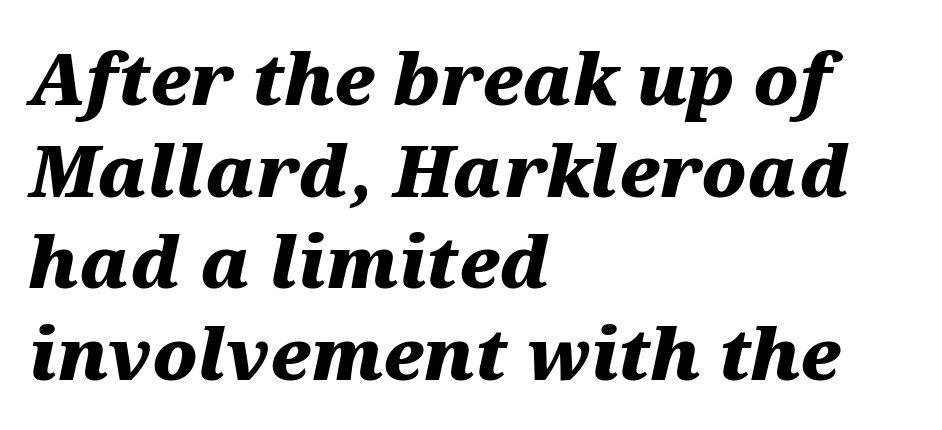
You could not count columns in this text — the font is proportionally spaced. What's the leading like? Ordinary, nothing unusual. You could call the tracking neutral — neither tight nor loose. When letters slant like this, we call the style italic.
